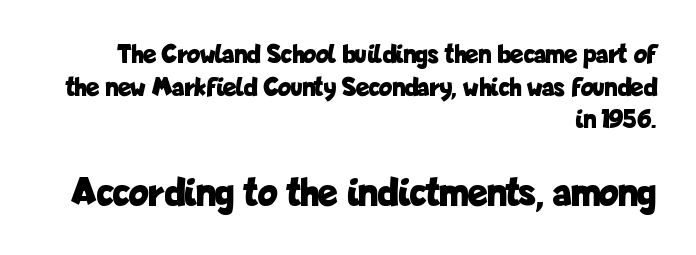
Q: Is the text bold? A: Yes.
Q: Is the text italic (slanted)? A: No, it is upright.
Q: Is the typeface a serif or a sans-serif typeface? A: Sans-serif.
Q: Is the text underlined? A: No.
Q: How is the paragraph aligned? A: Right-aligned.
Q: Is the spacing between letters normal or unusually wide? A: Normal.
Q: Which block of text is set in a larger size, the first (top) or the second (bottom)? A: The second (bottom) one.
Q: Width (condensed, normal, or wide)? A: Condensed.
Q: Stroke contrast? A: Low.
Q: x-height? A: Medium.
Q: Monospaced? A: No.
